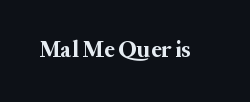
Notice how thick the strokes are: this is what a full bold looks like. In terms of letterspacing, this is plain default setting. The specimen omits any rule beneath the text block's lines. The lettering stays uniformly vertical, giving the passage a roman look.
